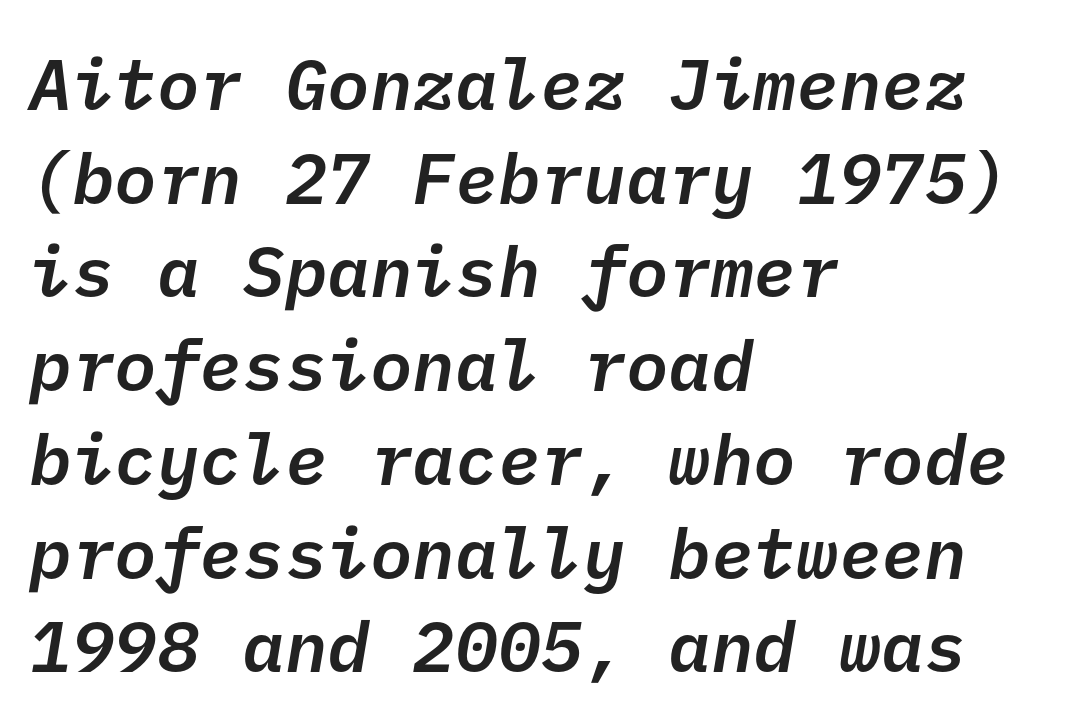
{"serif": "no", "bold": "semi", "weight": "semibold", "width": "normal", "stroke_contrast": "low", "x_height": "medium", "underline": "no", "align": "left", "line_spacing": "normal", "line_spacing_ratio": 1.32, "letter_spacing": "normal", "letter_spacing_em": 0.0, "glyph_px": 71}
